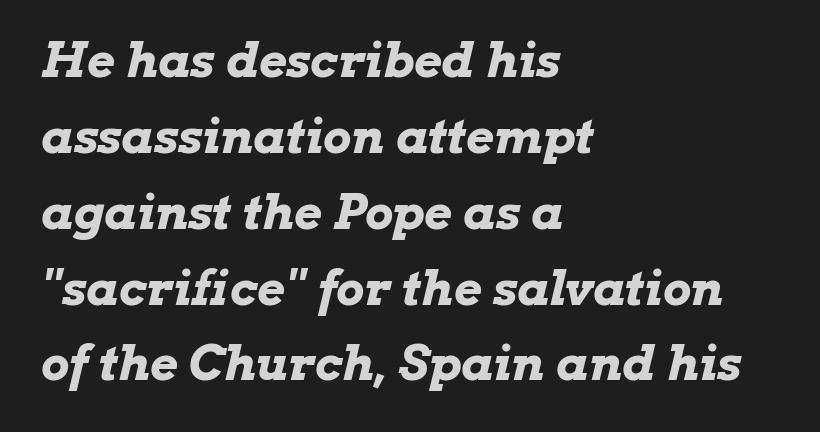
{"italic": "yes", "lean": "right", "slant_degrees": 13, "bold": "yes", "weight": "bold", "width": "wide", "stroke_contrast": "low", "x_height": "medium", "monospaced": "no", "underline": "no", "align": "left", "line_spacing": "normal", "line_spacing_ratio": 1.58, "letter_spacing": "normal", "letter_spacing_em": 0.0, "glyph_px": 48}
